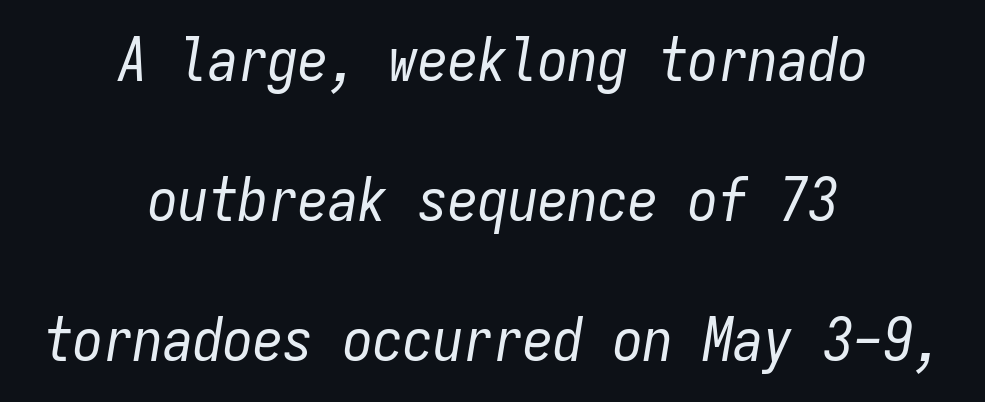
If you folded the block vertically in half, each line would mirror itself in length. The face used here is monospaced, like something from a code editor. Does extra space separate the letters? No, they use regular spacing. This reads as an unemphasized weight, regular at the heaviest. This block would shrink considerably if given ordinary leading; it's expanded now.
